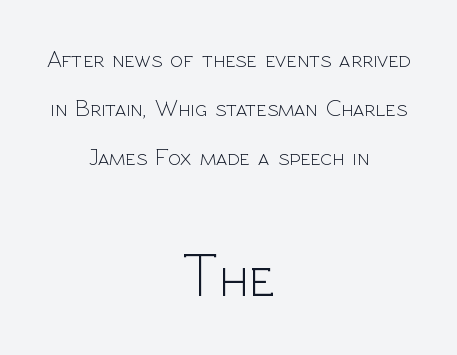
The image shows 61 px light sans-serif type, upright; set centered, loose line spacing (2.04x), normal letter spacing, not underlined; the second (bottom) block is 2.54x larger; a medium x-height.
